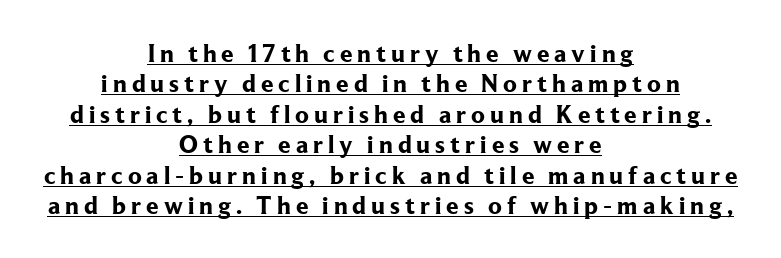
The image shows 25 px bold type, upright; set centered, line spacing 1.22x, unusually wide letter spacing (+0.2 em), underlined.
